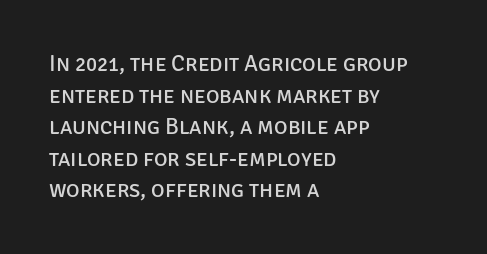
{"italic": "no", "bold": "no", "underline": "no", "align": "left", "line_spacing": "normal", "line_spacing_ratio": 1.37, "letter_spacing": "normal", "letter_spacing_em": 0.0, "glyph_px": 23}
